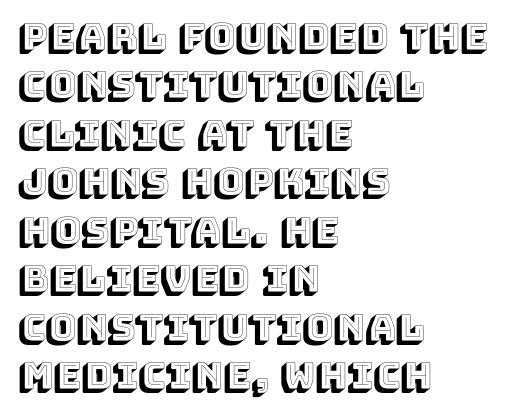
Layout note: lines flush left. What stands out about the letter spacing? Nothing — it is the standard amount. The face used here is proportionally spaced, like ordinary book or web type. Unmarked baselines from the first word to the last. This sample uses an upright cut, with every glyph sitting square on the baseline.
